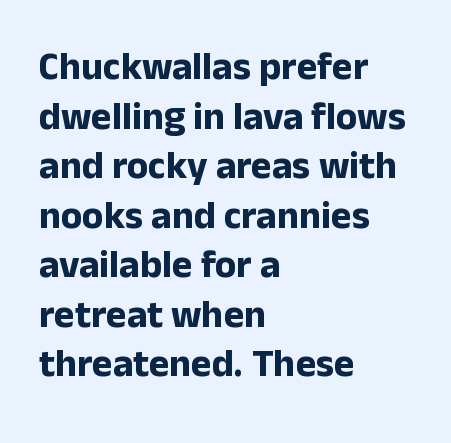
{"serif": "no", "italic": "no", "bold": "yes", "weight": "bold", "width": "normal", "stroke_contrast": "low", "x_height": "medium", "monospaced": "no", "underline": "no", "align": "left", "line_spacing": "normal", "line_spacing_ratio": 1.27, "letter_spacing": "normal", "letter_spacing_em": 0.0, "glyph_px": 39}
